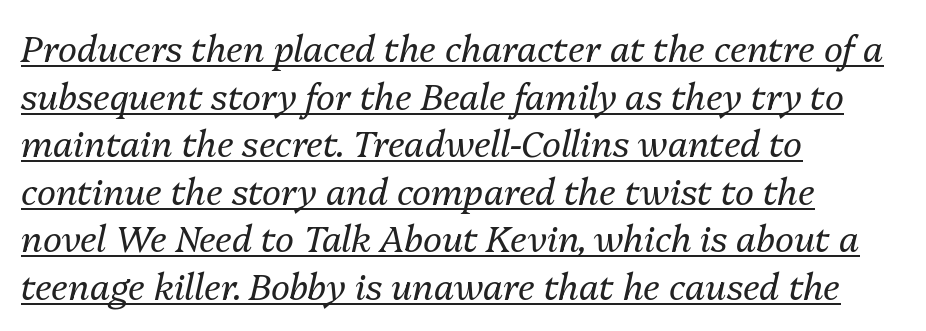
The image shows 36 px regular-weight type, italic (leaning right); set left-aligned, normal line spacing (1.32x), normal letter spacing, underlined; medium stroke contrast and a medium x-height.
